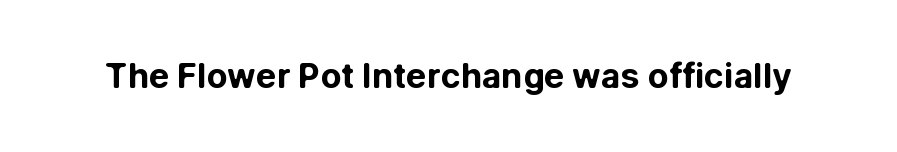
Q: Is the text bold? A: Yes.
Q: Is the text italic (slanted)? A: No, it is upright.
Q: Is the typeface a serif or a sans-serif typeface? A: Sans-serif.
Q: Is the text underlined? A: No.
Q: Is the spacing between letters normal or unusually wide? A: Normal.
Q: Width (condensed, normal, or wide)? A: Normal.
Q: Stroke contrast? A: Low.
Q: x-height? A: Medium.
Q: Monospaced? A: No.
